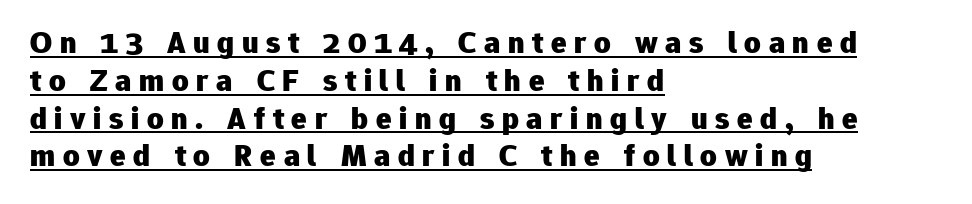
The image shows 32 px heavy sans-serif type, upright; set left-aligned, line spacing 1.18x, unusually wide letter spacing (+0.24 em), underlined; low stroke contrast and a medium x-height.
